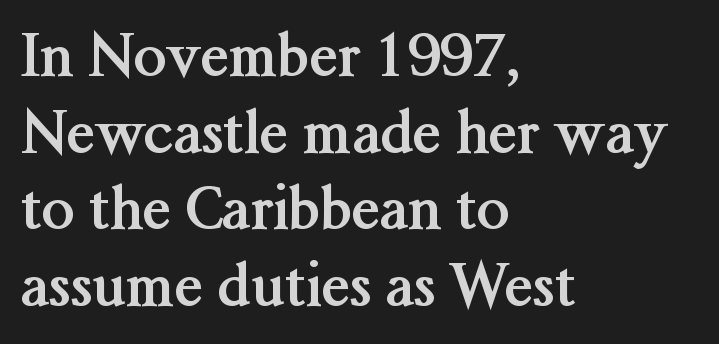
{"serif": "yes", "italic": "no", "bold": "yes", "weight": "semibold", "width": "normal", "stroke_contrast": "medium", "x_height": "medium", "monospaced": "no", "underline": "no", "align": "left", "line_spacing": "normal", "line_spacing_ratio": 1.32, "letter_spacing": "normal", "letter_spacing_em": 0.0, "glyph_px": 58}
